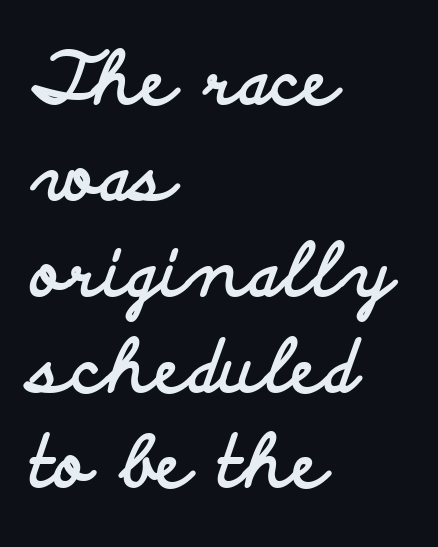
Vertically, the passage feels balanced, rows spaced as you'd expect. The letters advance in unequal steps, a hallmark of proportional type. The typeface chosen for these lines omits serifs. The line texture is even and compact thanks to regular tracking.
